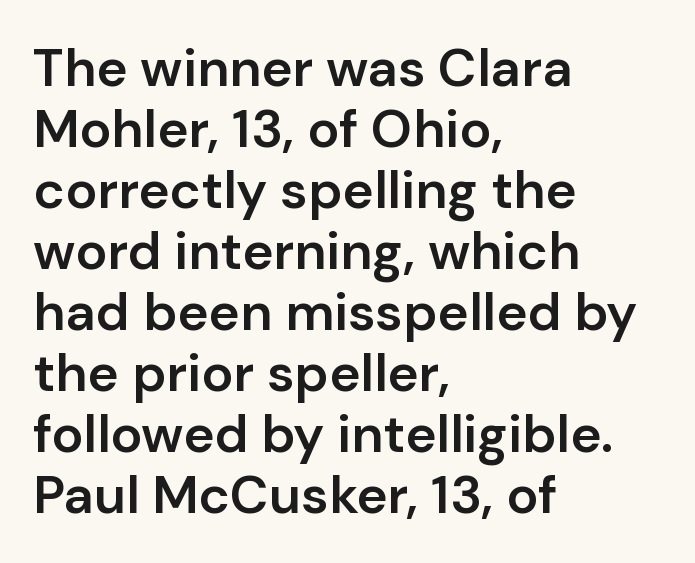
Q: Is the text bold? A: Semi-bold.
Q: Is the text italic (slanted)? A: No, it is upright.
Q: Is the typeface a serif or a sans-serif typeface? A: Sans-serif.
Q: Is the text underlined? A: No.
Q: How is the paragraph aligned? A: Left-aligned.
Q: Is the spacing between letters normal or unusually wide? A: Normal.
Q: Is the spacing between lines tight, normal or loose? A: Tight.
Q: Width (condensed, normal, or wide)? A: Normal.
Q: Stroke contrast? A: Low.
Q: x-height? A: Medium.
Q: Monospaced? A: No.
